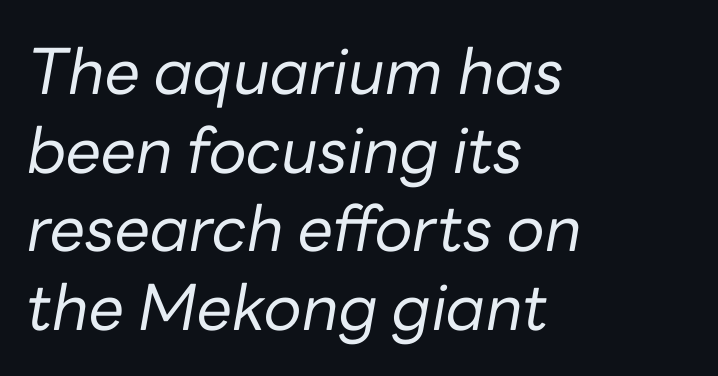
Q: Is the text bold? A: No.
Q: Is the text italic (slanted)? A: Yes, it leans right by about 10 degrees.
Q: Is the text underlined? A: No.
Q: How is the paragraph aligned? A: Left-aligned.
Q: Is the spacing between letters normal or unusually wide? A: Normal.
Q: Is the spacing between lines tight, normal or loose? A: Normal.
Q: Width (condensed, normal, or wide)? A: Normal.
Q: Stroke contrast? A: Low.
Q: x-height? A: Medium.
Q: Monospaced? A: No.
